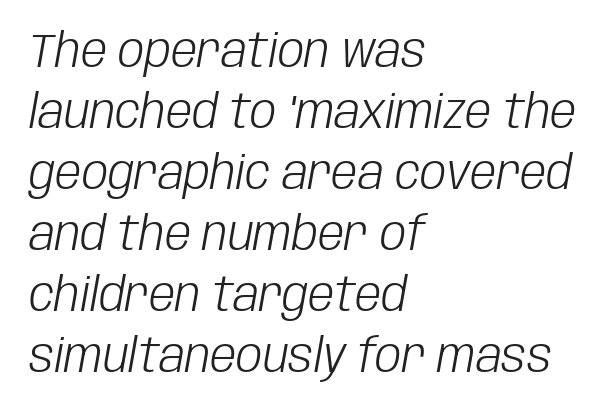
{"italic": "yes", "lean": "right", "slant_degrees": 10, "bold": "no", "weight": "light", "width": "condensed", "stroke_contrast": "low", "x_height": "large", "monospaced": "no", "underline": "no", "align": "left", "line_spacing": "normal", "line_spacing_ratio": 1.3, "letter_spacing": "normal", "letter_spacing_em": 0.0, "glyph_px": 47}
